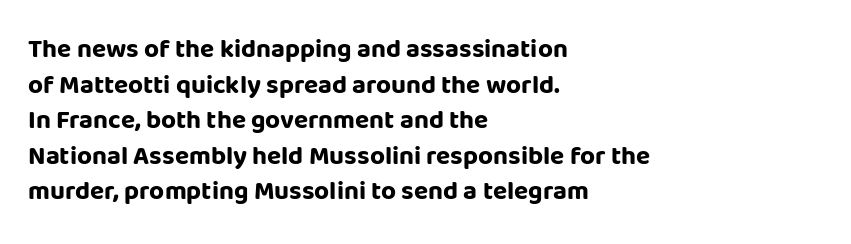
Q: Is the text bold? A: Yes.
Q: Is the text italic (slanted)? A: No, it is upright.
Q: Is the text underlined? A: No.
Q: How is the paragraph aligned? A: Left-aligned.
Q: Is the spacing between letters normal or unusually wide? A: Normal.
Q: Is the spacing between lines tight, normal or loose? A: Normal.
